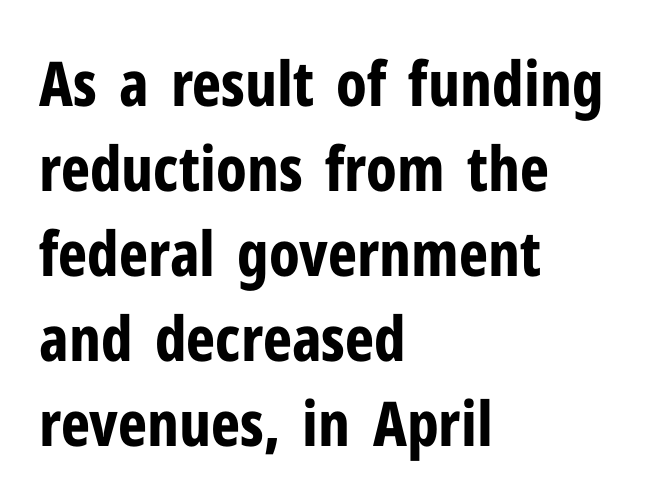
The image shows 62 px bold, condensed sans-serif type, upright; set left-aligned, normal line spacing (1.37x), normal letter spacing, not underlined; low stroke contrast and a medium x-height.
